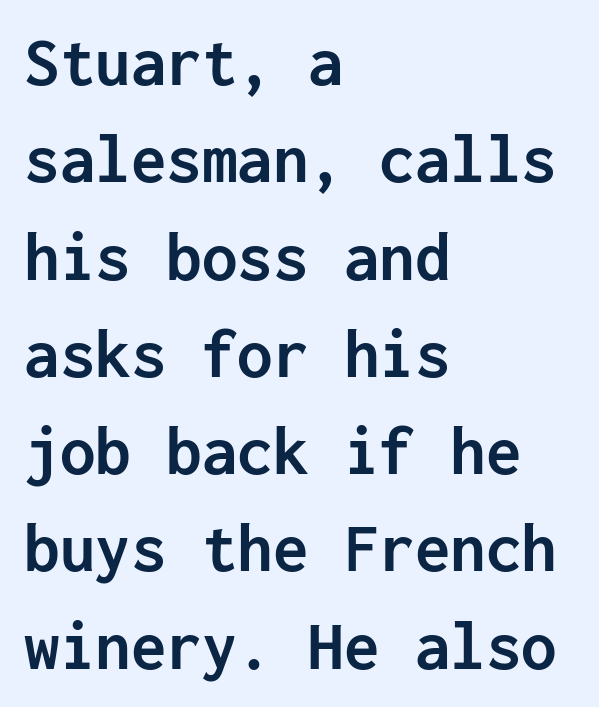
The image shows 71 px semibold sans-serif type, upright, monospaced; set left-aligned, normal line spacing (1.37x), normal letter spacing, not underlined; low stroke contrast and a medium x-height.
